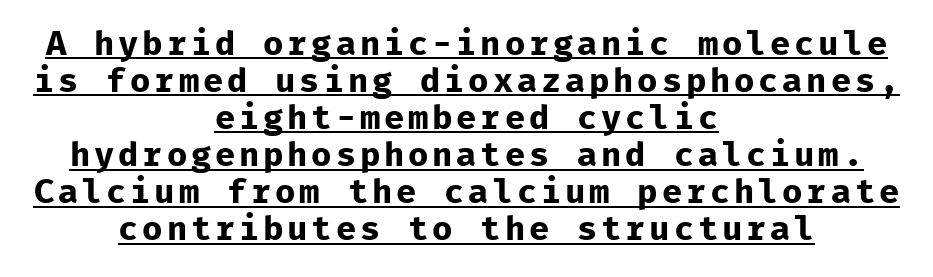
The image shows 34 px bold sans-serif type, upright, monospaced; set centered, tight line spacing (1.09x), underlined; low stroke contrast and a medium x-height.
